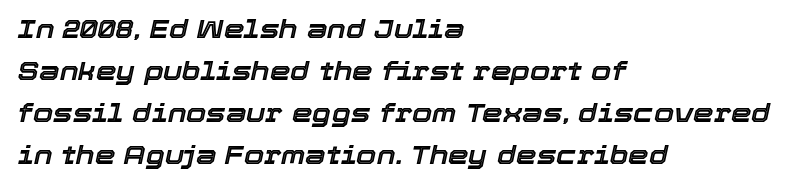
Q: Is the text italic (slanted)? A: Yes, it leans right by about 12 degrees.
Q: Is the text underlined? A: No.
Q: How is the paragraph aligned? A: Left-aligned.
Q: Is the spacing between letters normal or unusually wide? A: Normal.
Q: Is the spacing between lines tight, normal or loose? A: Normal.
